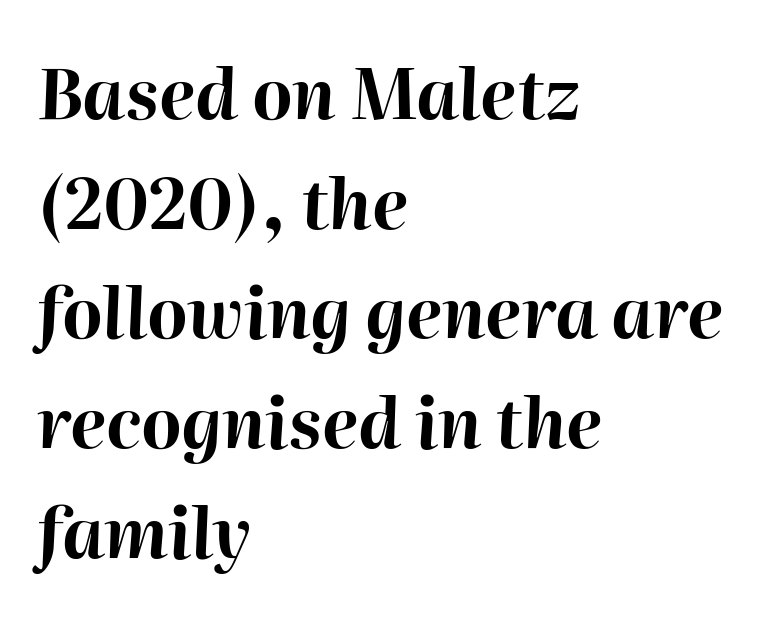
Q: Is the text bold? A: Yes.
Q: Is the text italic (slanted)? A: Yes, it leans right by about 2 degrees.
Q: Is the text underlined? A: No.
Q: How is the paragraph aligned? A: Left-aligned.
Q: Is the spacing between letters normal or unusually wide? A: Normal.
Q: Is the spacing between lines tight, normal or loose? A: Normal.
Q: Width (condensed, normal, or wide)? A: Normal.
Q: Stroke contrast? A: High.
Q: x-height? A: Medium.
Q: Monospaced? A: No.
